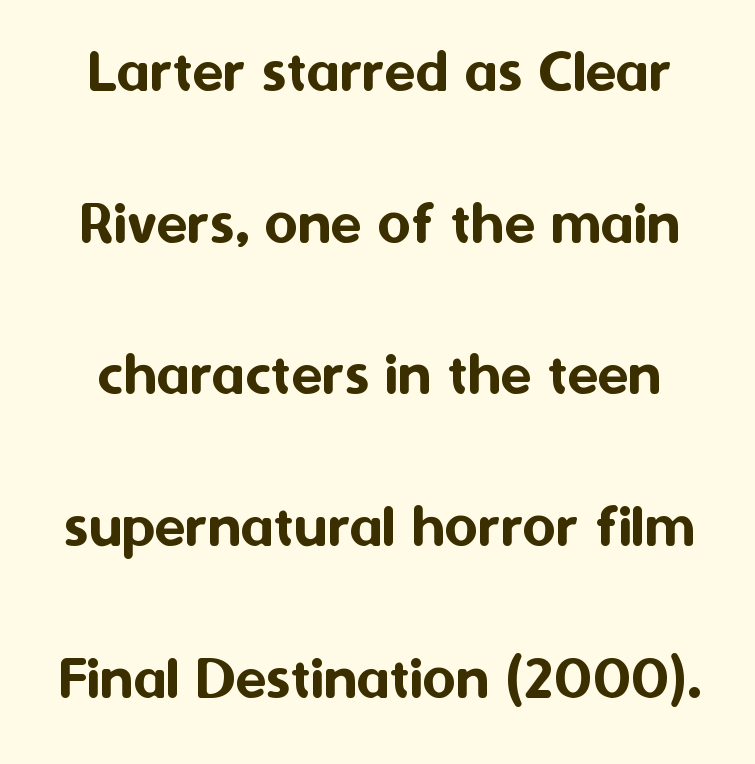
The designer dialed line spacing up above the default. Unlike italic type, these characters show no tilt at all. Each letter keeps its own natural width here, so spacing adapts to shape. Tracking here is standard; glyphs follow each other at the usual distance.
